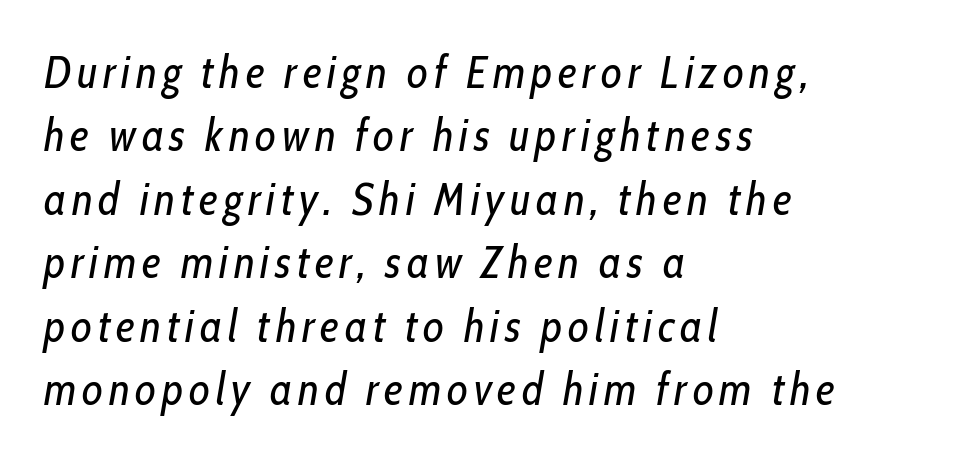
Q: Is the text bold? A: No.
Q: Is the text italic (slanted)? A: Yes, it leans right by about 10 degrees.
Q: Is the text underlined? A: No.
Q: How is the paragraph aligned? A: Left-aligned.
Q: Is the spacing between lines tight, normal or loose? A: Normal.
Q: Width (condensed, normal, or wide)? A: Condensed.
Q: Stroke contrast? A: Low.
Q: x-height? A: Medium.
Q: Monospaced? A: No.
